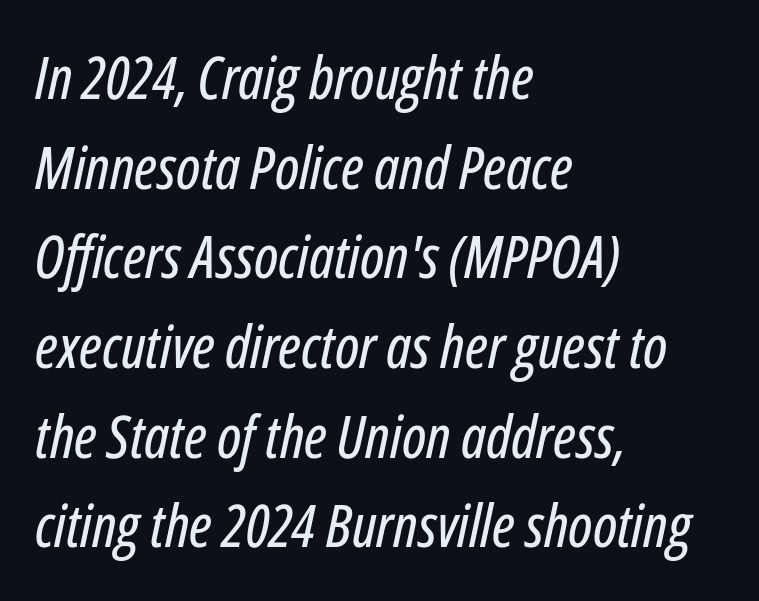
Q: Is the text italic (slanted)? A: Yes, it leans right by about 12 degrees.
Q: Is the text underlined? A: No.
Q: How is the paragraph aligned? A: Left-aligned.
Q: Is the spacing between letters normal or unusually wide? A: Normal.
Q: Is the spacing between lines tight, normal or loose? A: Normal.
Q: Width (condensed, normal, or wide)? A: Condensed.
Q: Stroke contrast? A: Low.
Q: x-height? A: Medium.
Q: Monospaced? A: No.
